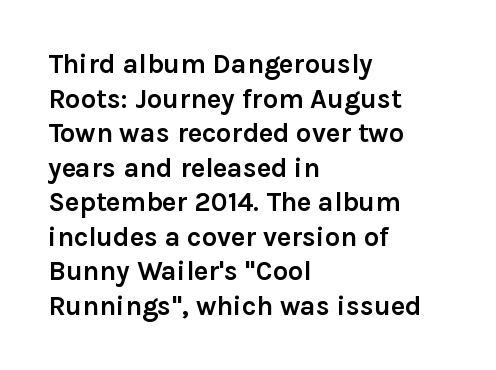
Q: Is the text bold? A: Yes.
Q: Is the text italic (slanted)? A: No, it is upright.
Q: Is the text underlined? A: No.
Q: How is the paragraph aligned? A: Left-aligned.
Q: Is the spacing between letters normal or unusually wide? A: Normal.
Q: Is the spacing between lines tight, normal or loose? A: Normal.
